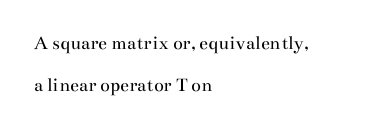
The typesetter chose a ragged-right arrangement here. Is the letter spacing exaggerated? No — it looks like the ordinary default. Heaviness? Minimal to ordinary, like unemphasized prose. A great deal of white space separates one row of letters from the next. The type sits square on the baseline with zero lean.
